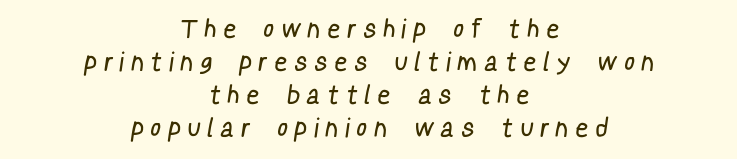
The image shows 26 px text type; set centered, normal line spacing (1.27x), unusually wide letter spacing (+0.38 em), not underlined.
